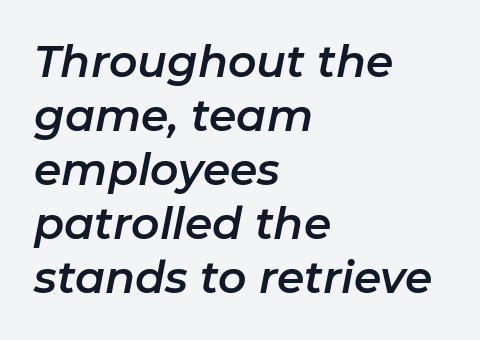
Q: Is the text italic (slanted)? A: Yes, it leans right by about 11 degrees.
Q: Is the text underlined? A: No.
Q: How is the paragraph aligned? A: Left-aligned.
Q: Is the spacing between letters normal or unusually wide? A: Normal.
Q: Width (condensed, normal, or wide)? A: Normal.
Q: Stroke contrast? A: Low.
Q: x-height? A: Medium.
Q: Monospaced? A: No.
